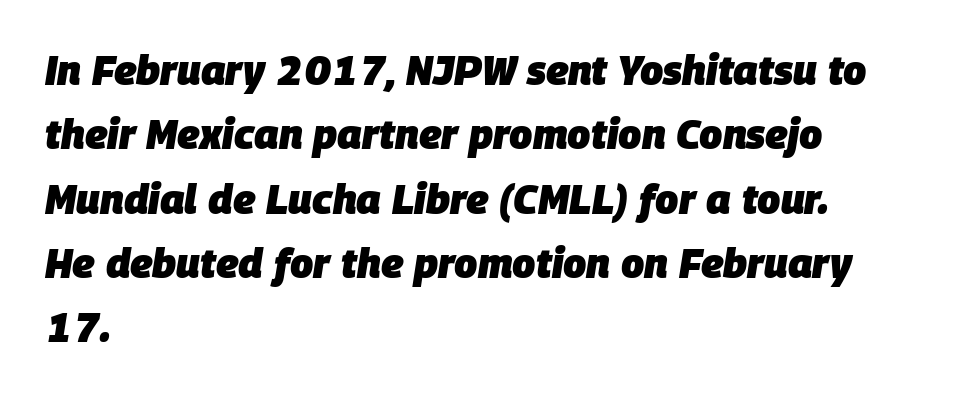
The image shows 41 px heavy type, italic (leaning right); set left-aligned, normal line spacing (1.57x), normal letter spacing, not underlined; low stroke contrast and a large x-height.
